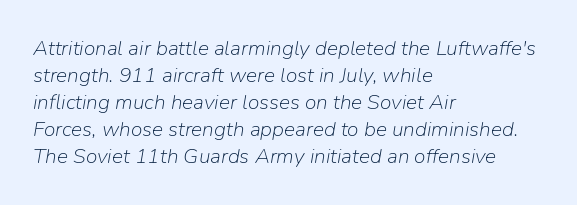
The image shows 21 px text type, italic (leaning right); set left-aligned, normal line spacing (1.29x), normal letter spacing, not underlined.
